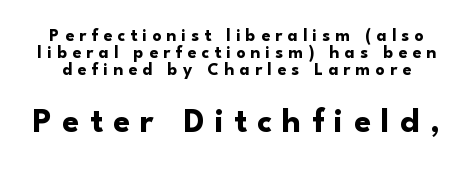
The image shows 35 px bold sans-serif type, upright; set tight line spacing (0.95x), unusually wide letter spacing (+0.29 em), not underlined; the second (bottom) block is 1.94x larger; low stroke contrast and a small x-height.
